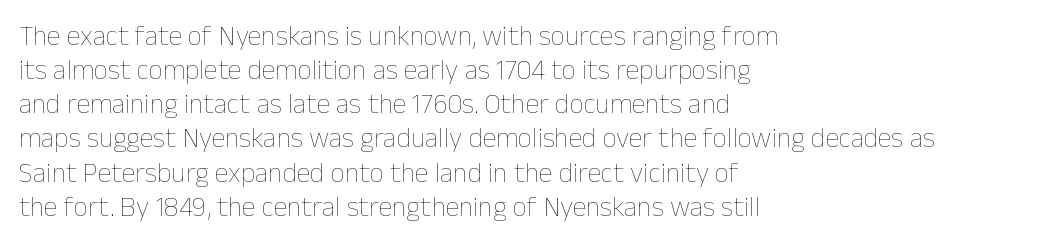
Q: Is the text bold? A: No.
Q: Is the text italic (slanted)? A: No, it is upright.
Q: Is the text underlined? A: No.
Q: How is the paragraph aligned? A: Left-aligned.
Q: Is the spacing between letters normal or unusually wide? A: Normal.
Q: Width (condensed, normal, or wide)? A: Normal.
Q: Stroke contrast? A: Low.
Q: x-height? A: Medium.
Q: Monospaced? A: No.
